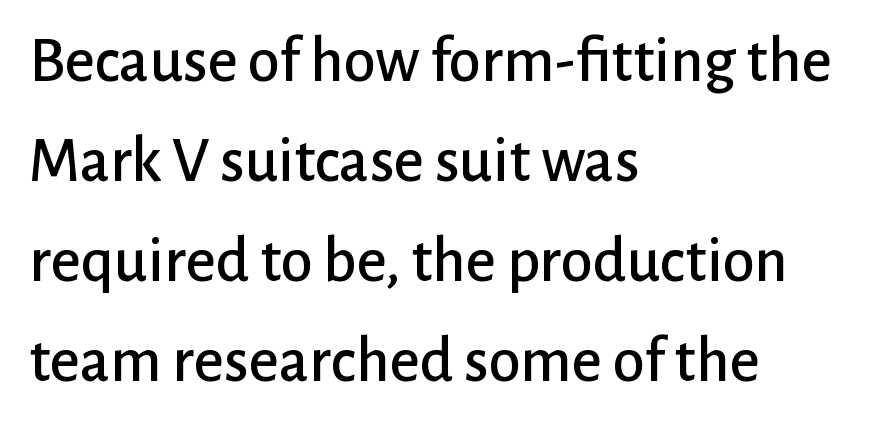
{"serif": "no", "italic": "no", "width": "normal", "stroke_contrast": "low", "x_height": "medium", "monospaced": "no", "underline": "no", "align": "left", "line_spacing": "normal", "line_spacing_ratio": 1.54, "letter_spacing": "normal", "letter_spacing_em": 0.0, "glyph_px": 65}
